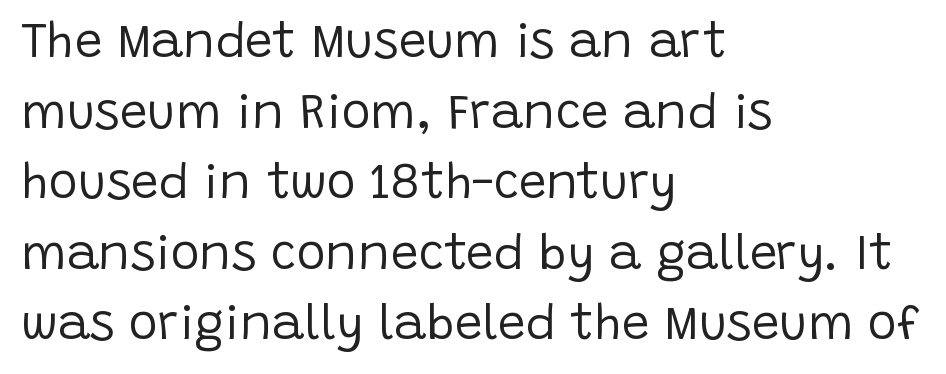
Type without underlining. A typesetter would label this face a sans. The weight would be labelled regular, book, light, or lighter still. This sample uses plain, unmodified letter spacing.
